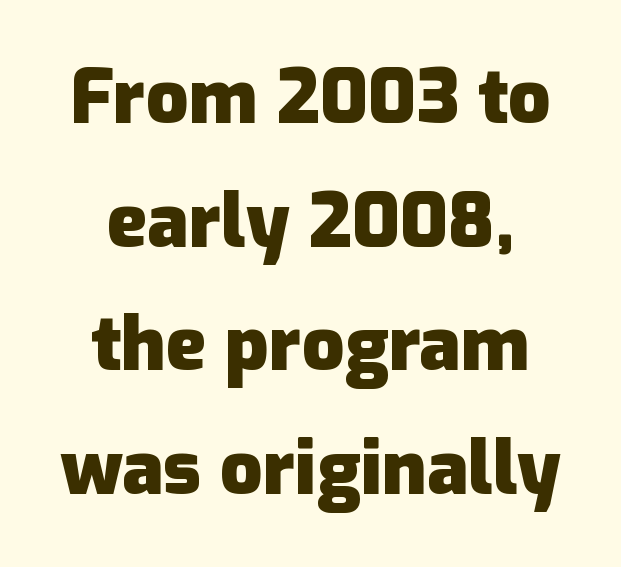
Q: Is the text bold? A: Yes.
Q: Is the text italic (slanted)? A: No, it is upright.
Q: Is the typeface a serif or a sans-serif typeface? A: Sans-serif.
Q: Is the text underlined? A: No.
Q: How is the paragraph aligned? A: Centered.
Q: Is the spacing between letters normal or unusually wide? A: Normal.
Q: Is the spacing between lines tight, normal or loose? A: Normal.
Q: Width (condensed, normal, or wide)? A: Normal.
Q: Stroke contrast? A: Low.
Q: x-height? A: Medium.
Q: Monospaced? A: No.
